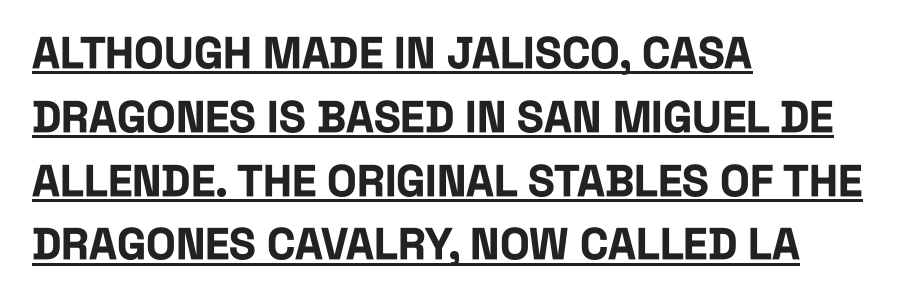
Q: Is the text bold? A: Yes.
Q: Is the text italic (slanted)? A: No, it is upright.
Q: Is the typeface a serif or a sans-serif typeface? A: Sans-serif.
Q: Is the text underlined? A: Yes.
Q: How is the paragraph aligned? A: Left-aligned.
Q: Is the spacing between letters normal or unusually wide? A: Normal.
Q: Is the spacing between lines tight, normal or loose? A: Normal.
Q: Width (condensed, normal, or wide)? A: Condensed.
Q: Stroke contrast? A: Low.
Q: x-height? A: Large.
Q: Monospaced? A: No.
